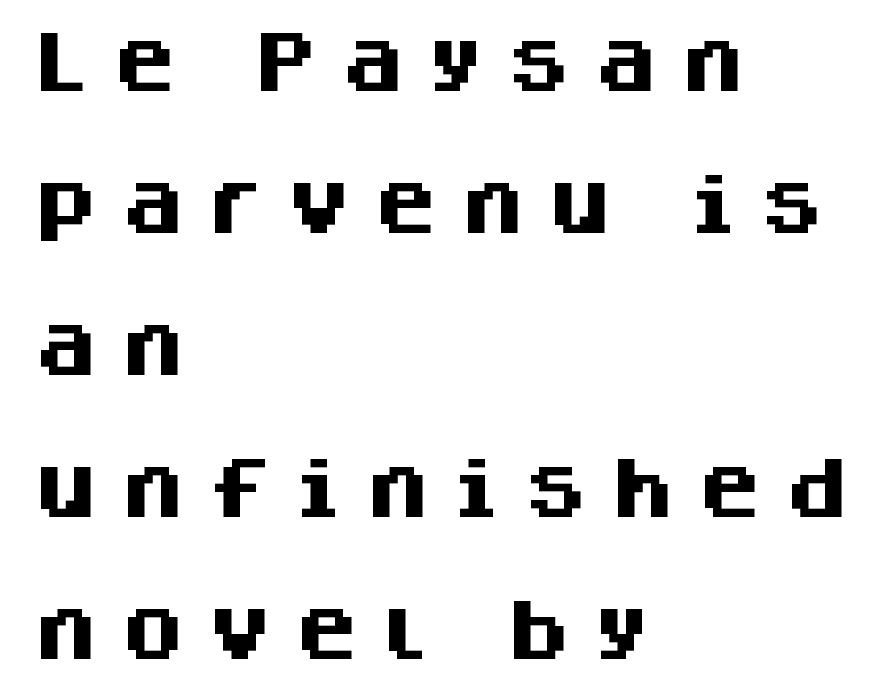
{"serif": "no", "italic": "no", "bold": "yes", "weight": "heavy", "width": "normal", "stroke_contrast": "medium", "x_height": "large", "monospaced": "no", "underline": "no", "align": "left", "line_spacing": "loose", "line_spacing_ratio": 2.15, "letter_spacing": "wide", "letter_spacing_em": 0.32, "glyph_px": 66}
